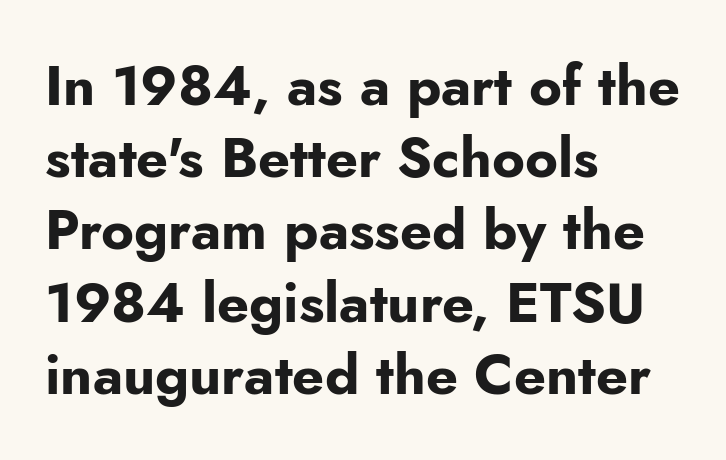
The image shows 56 px bold sans-serif type, upright; set left-aligned, normal line spacing (1.29x), normal letter spacing, not underlined; low stroke contrast and a small x-height.
